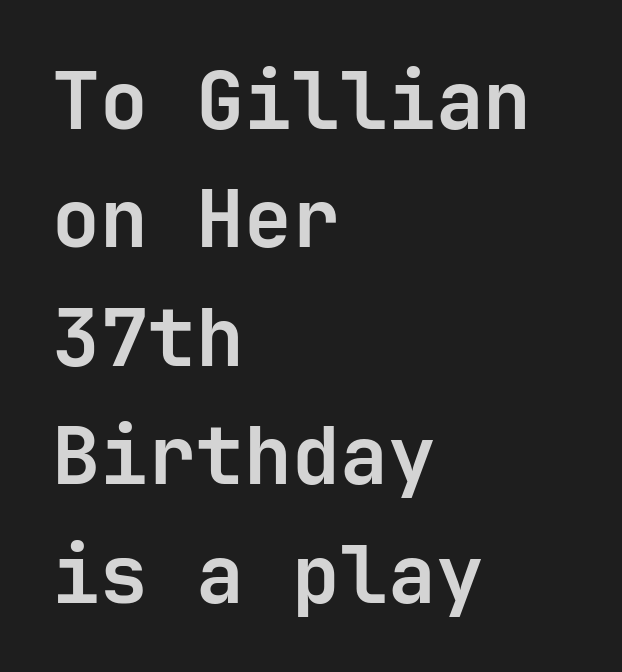
Q: Is the text bold? A: Yes.
Q: Is the text italic (slanted)? A: No, it is upright.
Q: Is the typeface a serif or a sans-serif typeface? A: Sans-serif.
Q: Is the text underlined? A: No.
Q: How is the paragraph aligned? A: Left-aligned.
Q: Is the spacing between letters normal or unusually wide? A: Normal.
Q: Is the spacing between lines tight, normal or loose? A: Normal.
Q: Width (condensed, normal, or wide)? A: Normal.
Q: Stroke contrast? A: Low.
Q: x-height? A: Medium.
